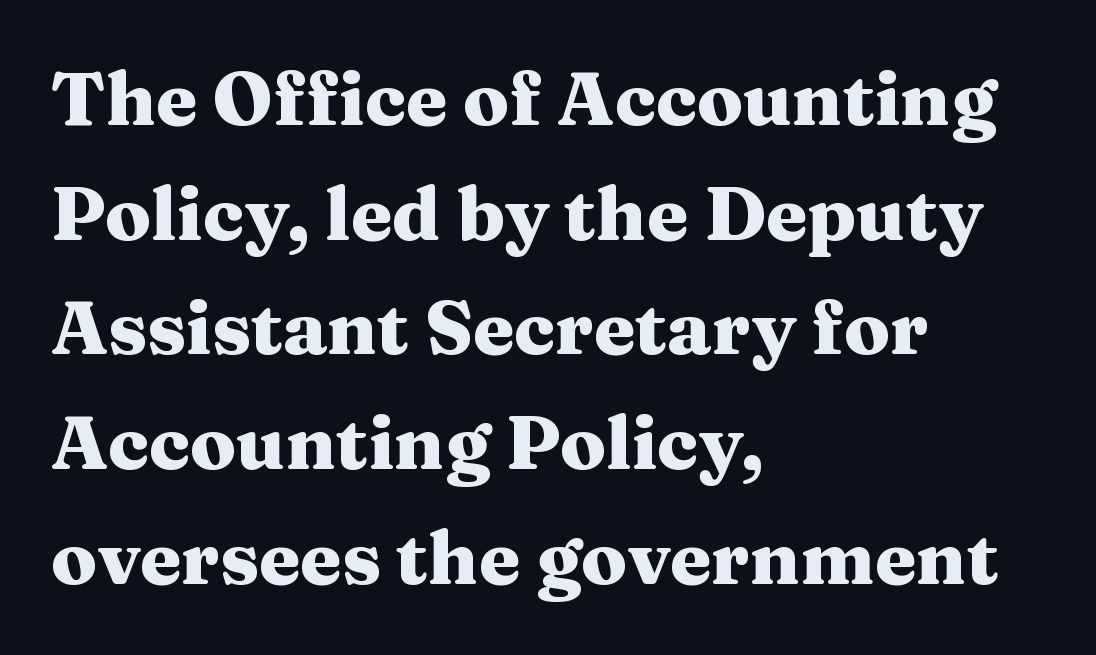
The image shows 75 px heavy, wide serif type, upright; set left-aligned, normal line spacing (1.53x), normal letter spacing, not underlined; medium stroke contrast and a medium x-height.
